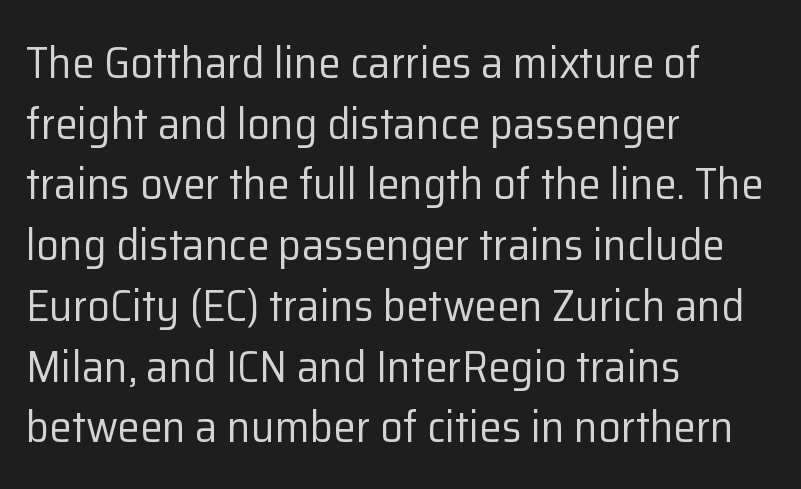
{"serif": "no", "italic": "no", "bold": "no", "weight": "regular", "width": "normal", "stroke_contrast": "low", "x_height": "medium", "monospaced": "no", "underline": "no", "align": "left", "line_spacing": "normal", "line_spacing_ratio": 1.35, "letter_spacing": "normal", "letter_spacing_em": 0.0, "glyph_px": 45}
